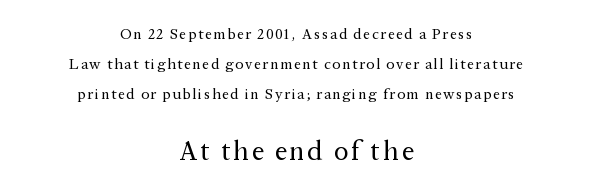
The image shows 27 px text type, upright; set centered, loose line spacing (2.01x), not underlined; the second (bottom) block is 1.8x larger.
